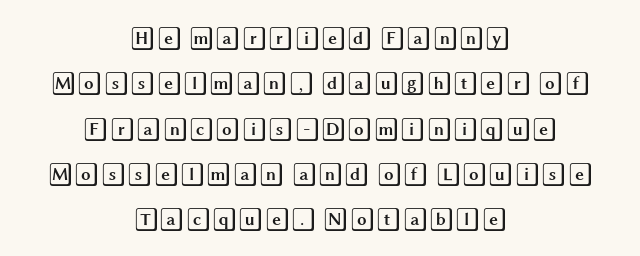
The image shows 24 px text type, upright; set centered, line spacing 1.89x, normal letter spacing, not underlined.
